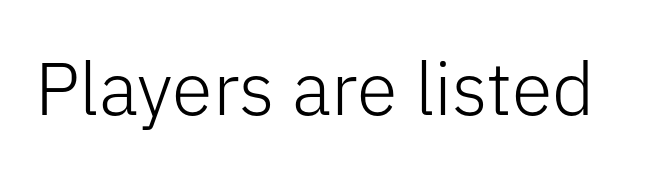
The image shows 74 px light sans-serif type, upright; set normal letter spacing, not underlined; low stroke contrast and a medium x-height.
